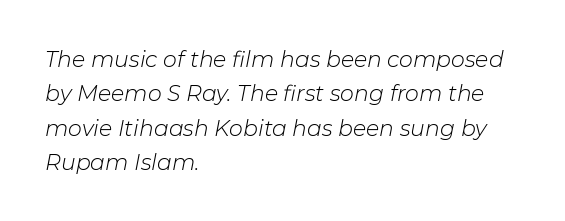
{"italic": "yes", "lean": "right", "slant_degrees": 11, "bold": "no", "underline": "no", "align": "left", "line_spacing": "normal", "line_spacing_ratio": 1.56, "letter_spacing": "normal", "letter_spacing_em": 0.0, "glyph_px": 22}
